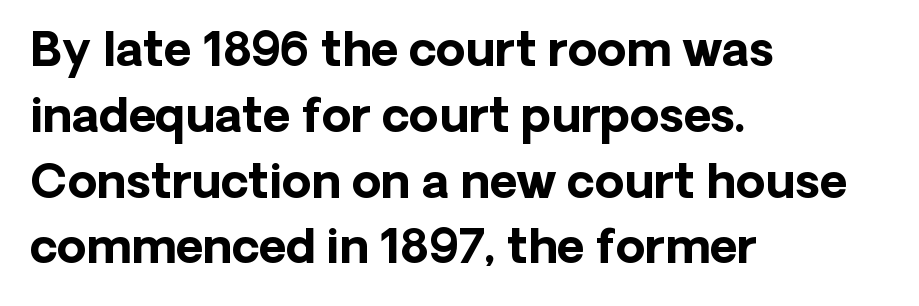
{"serif": "no", "italic": "no", "bold": "yes", "weight": "bold", "width": "normal", "stroke_contrast": "low", "x_height": "medium", "monospaced": "no", "underline": "no", "align": "left", "line_spacing": "normal", "line_spacing_ratio": 1.4, "letter_spacing": "normal", "letter_spacing_em": 0.0, "glyph_px": 47}
